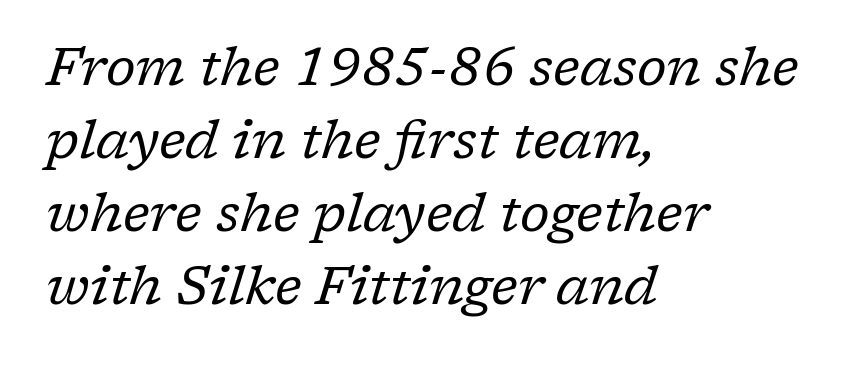
{"serif": "yes", "italic": "yes", "lean": "right", "slant_degrees": 17, "bold": "no", "weight": "regular", "width": "normal", "stroke_contrast": "low", "x_height": "medium", "monospaced": "no", "underline": "no", "align": "left", "line_spacing": "normal", "line_spacing_ratio": 1.38, "letter_spacing": "normal", "letter_spacing_em": 0.0, "glyph_px": 53}
